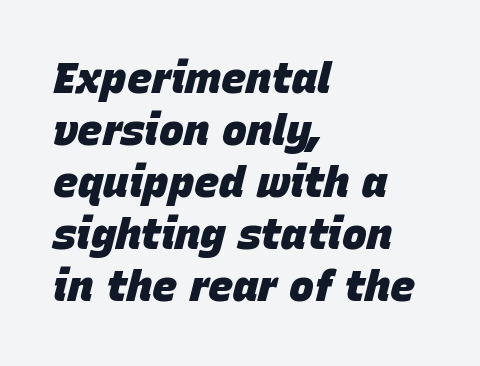
{"italic": "yes", "lean": "right", "slant_degrees": 15, "bold": "yes", "weight": "heavy", "width": "normal", "stroke_contrast": "low", "x_height": "large", "monospaced": "no", "underline": "no", "align": "left", "line_spacing_ratio": 1.24, "letter_spacing": "normal", "letter_spacing_em": 0.0, "glyph_px": 42}
